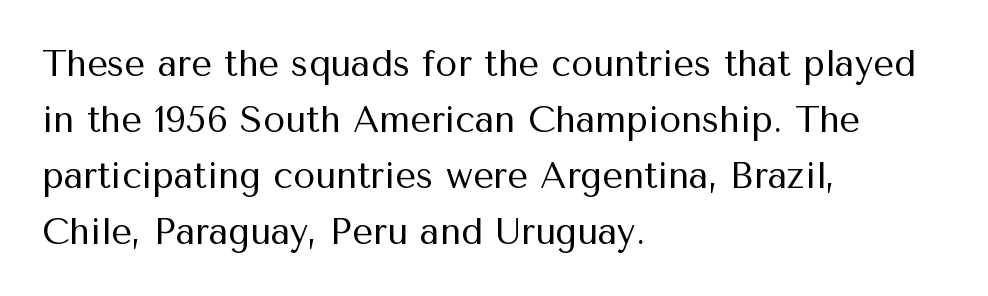
The face used here is proportionally spaced, like ordinary book or web type. Stems here are at most as thick as an everyday book face. The specimen reads as upright at a glance. Layout note: lines flush left.
